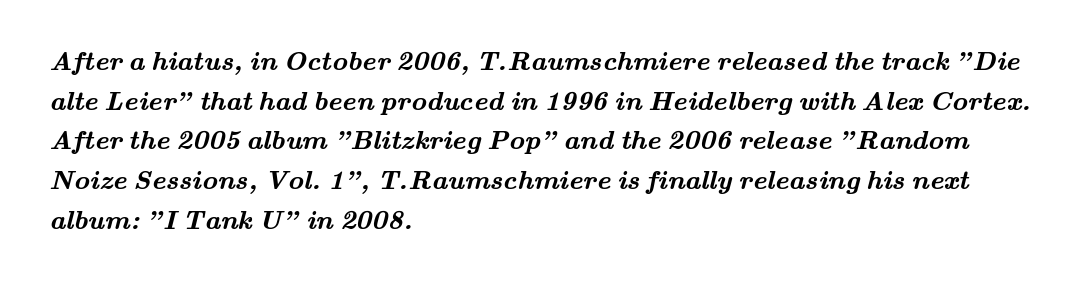
The image shows 27 px bold type; set left-aligned, normal line spacing (1.47x), normal letter spacing, not underlined.
